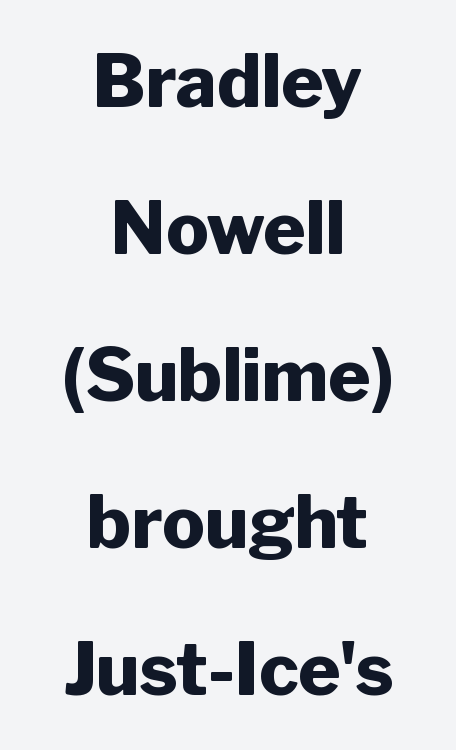
{"serif": "no", "italic": "no", "bold": "yes", "weight": "heavy", "width": "normal", "stroke_contrast": "low", "x_height": "medium", "monospaced": "no", "underline": "no", "align": "center", "line_spacing": "loose", "line_spacing_ratio": 2.04, "letter_spacing": "normal", "letter_spacing_em": 0.0, "glyph_px": 72}
